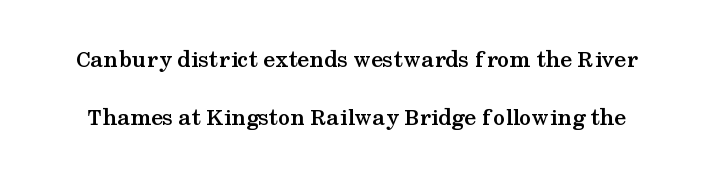
The image shows 24 px bold type, upright; set loose line spacing (2.42x), normal letter spacing, not underlined.
